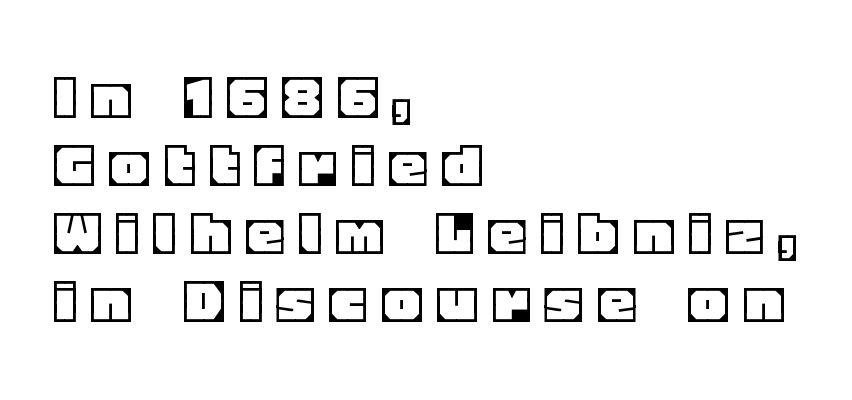
Q: Is the text italic (slanted)? A: No, it is upright.
Q: Is the text underlined? A: No.
Q: How is the paragraph aligned? A: Left-aligned.
Q: Is the spacing between letters normal or unusually wide? A: Unusually wide.
Q: Is the spacing between lines tight, normal or loose? A: Tight.
Q: Width (condensed, normal, or wide)? A: Normal.
Q: x-height? A: Large.
Q: Monospaced? A: No.
